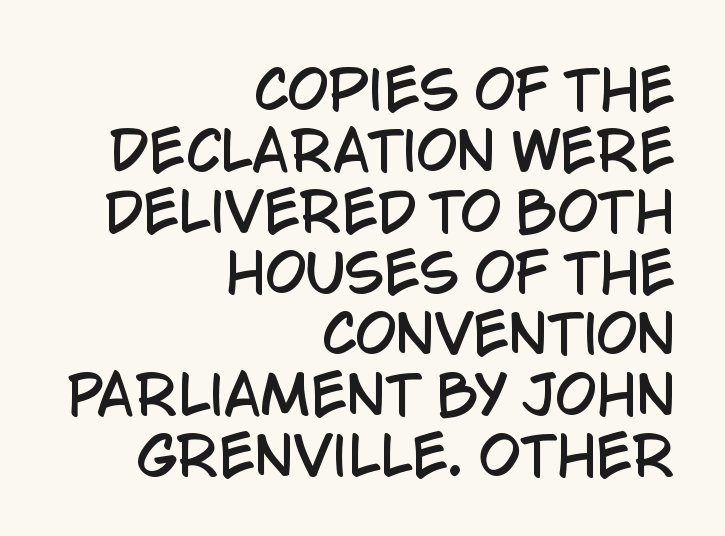
Q: Is the text italic (slanted)? A: No, it is upright.
Q: Is the typeface a serif or a sans-serif typeface? A: Sans-serif.
Q: Is the text underlined? A: No.
Q: How is the paragraph aligned? A: Right-aligned.
Q: Is the spacing between letters normal or unusually wide? A: Normal.
Q: Is the spacing between lines tight, normal or loose? A: Tight.
Q: Width (condensed, normal, or wide)? A: Condensed.
Q: Stroke contrast? A: Low.
Q: x-height? A: Large.
Q: Monospaced? A: No.
